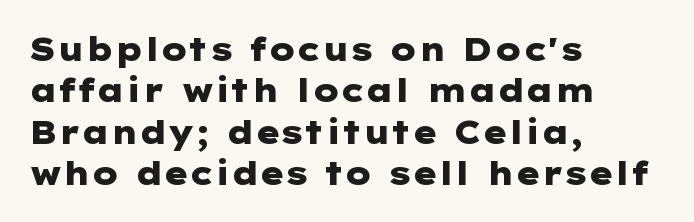
The image shows 32 px heavy, wide sans-serif type, upright; set left-aligned, normal line spacing (1.29x), normal letter spacing, not underlined; low stroke contrast and a medium x-height.
